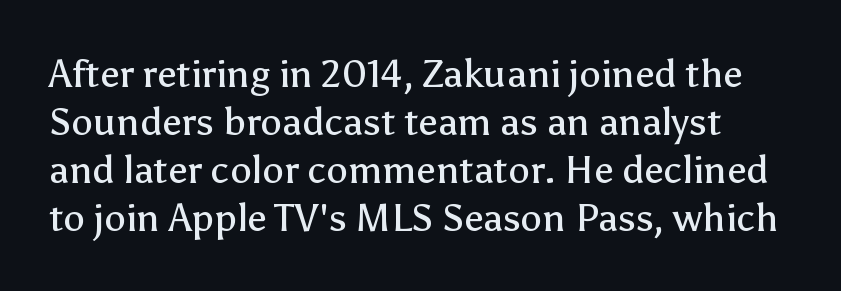
{"serif": "no", "italic": "no", "bold": "no", "weight": "regular", "width": "normal", "stroke_contrast": "low", "x_height": "medium", "monospaced": "no", "underline": "no", "line_spacing_ratio": 1.23, "letter_spacing": "normal", "letter_spacing_em": 0.0, "glyph_px": 39}
